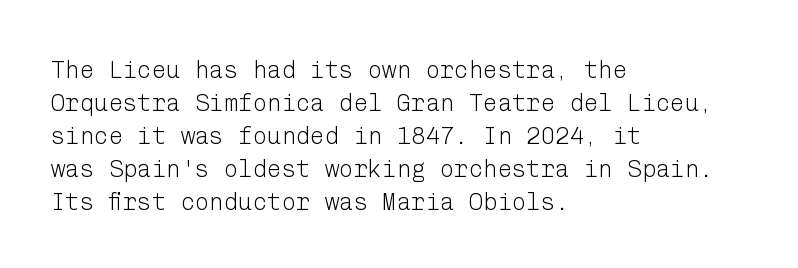
The image shows 24 px text type, upright; set left-aligned, normal line spacing (1.38x), normal letter spacing, not underlined.
